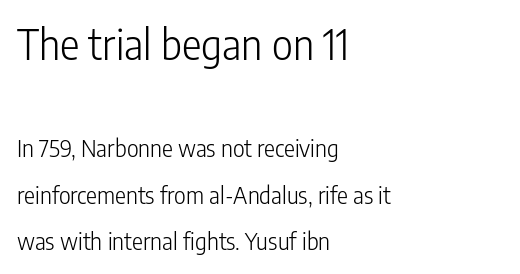
The image shows 41 px light, condensed sans-serif type, upright; set left-aligned, loose line spacing (2.03x), normal letter spacing, not underlined; the first (top) block is 1.78x larger; low stroke contrast and a medium x-height.
